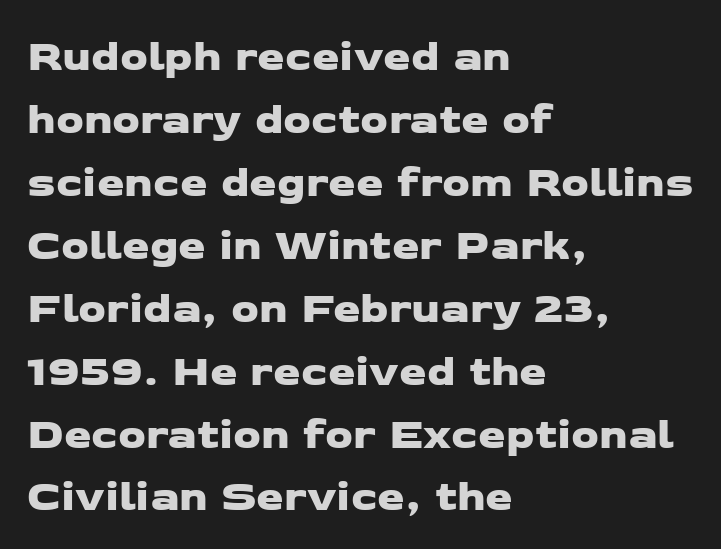
{"serif": "no", "width": "wide", "stroke_contrast": "low", "x_height": "medium", "monospaced": "no", "underline": "no", "align": "left", "line_spacing": "normal", "line_spacing_ratio": 1.43, "letter_spacing": "normal", "letter_spacing_em": 0.0, "glyph_px": 44}
